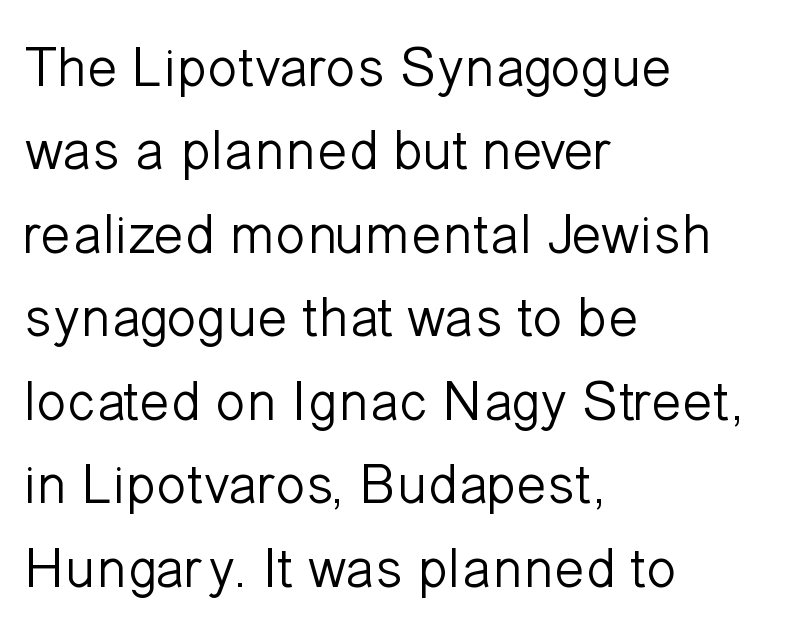
The image shows 56 px light sans-serif type, upright; set left-aligned, normal line spacing (1.49x), normal letter spacing, not underlined; low stroke contrast and a medium x-height.
